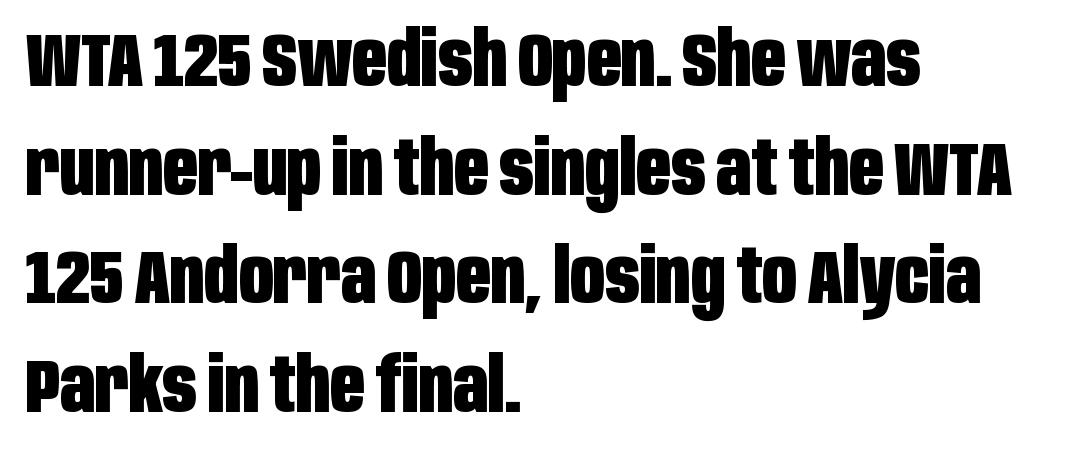
Q: Is the text bold? A: Yes.
Q: Is the text italic (slanted)? A: No, it is upright.
Q: Is the typeface a serif or a sans-serif typeface? A: Sans-serif.
Q: Is the text underlined? A: No.
Q: How is the paragraph aligned? A: Left-aligned.
Q: Is the spacing between letters normal or unusually wide? A: Normal.
Q: Is the spacing between lines tight, normal or loose? A: Normal.
Q: Width (condensed, normal, or wide)? A: Condensed.
Q: Stroke contrast? A: Low.
Q: x-height? A: Large.
Q: Monospaced? A: No.
